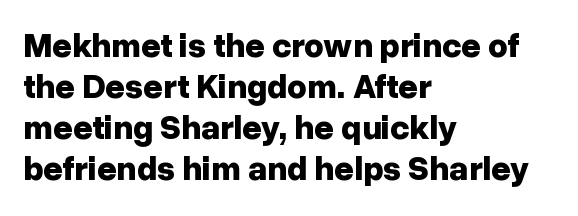
The lines in this sample share a left origin and differ only in where they stop. Stroke thickness is high; the sample reads as a true bold. The space beneath each line is pristine and unruled. A typesetter would call this proportional, since set widths differ per character. The type sits square on the baseline with zero lean.
